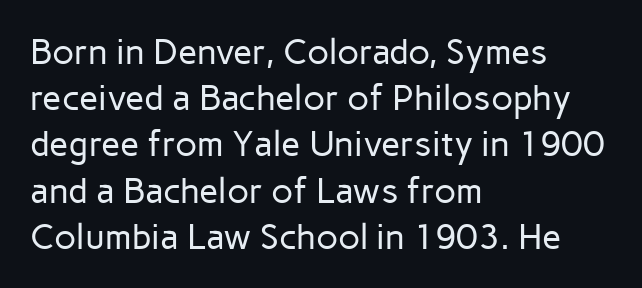
{"serif": "no", "italic": "no", "bold": "no", "weight": "regular", "width": "normal", "stroke_contrast": "low", "x_height": "medium", "monospaced": "no", "underline": "no", "align": "left", "line_spacing": "normal", "line_spacing_ratio": 1.32, "letter_spacing": "normal", "letter_spacing_em": 0.0, "glyph_px": 35}
